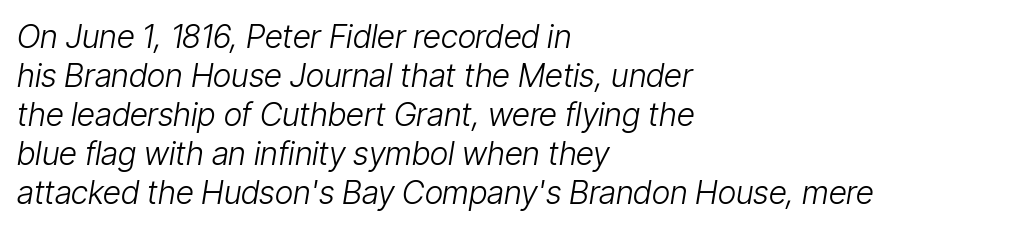
Q: Is the text bold? A: No.
Q: Is the text italic (slanted)? A: Yes, it leans right by about 9 degrees.
Q: Is the text underlined? A: No.
Q: How is the paragraph aligned? A: Left-aligned.
Q: Is the spacing between letters normal or unusually wide? A: Normal.
Q: Width (condensed, normal, or wide)? A: Condensed.
Q: Stroke contrast? A: Low.
Q: x-height? A: Medium.
Q: Monospaced? A: No.
